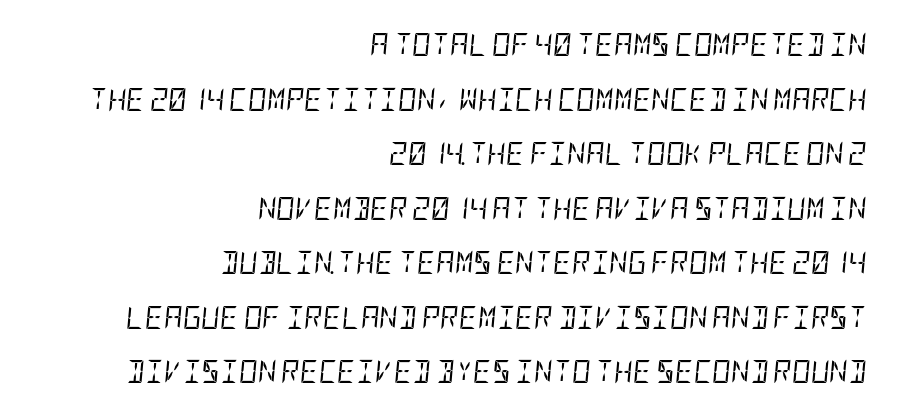
The image shows 23 px text type, italic (leaning right); set right-aligned, loose line spacing (2.37x), normal letter spacing, not underlined.
